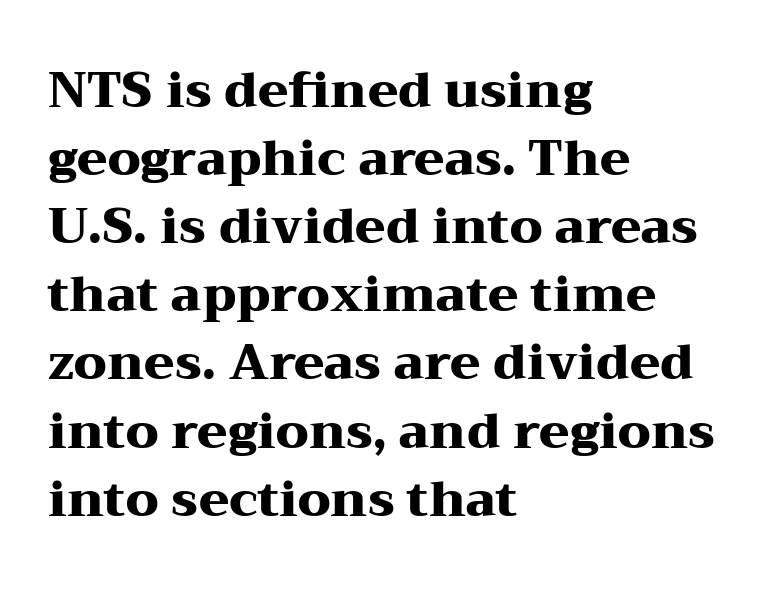
{"serif": "yes", "italic": "no", "bold": "yes", "weight": "heavy", "width": "wide", "stroke_contrast": "medium", "x_height": "medium", "monospaced": "no", "underline": "no", "align": "left", "line_spacing": "normal", "line_spacing_ratio": 1.39, "letter_spacing": "normal", "letter_spacing_em": 0.0, "glyph_px": 49}
